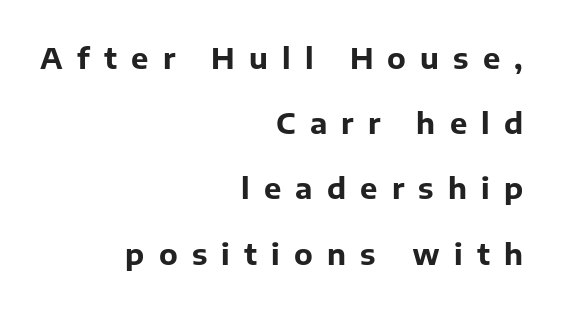
The typography opts for an upright posture over an oblique one. Stroke thickness is high; the sample reads as a true bold. The typesetter chose a ragged-left arrangement here. What kind of face is this? One without serifs — a sans. Horizontal bands of white between lines are thick stripes. The gap between lines stays unmarked.
